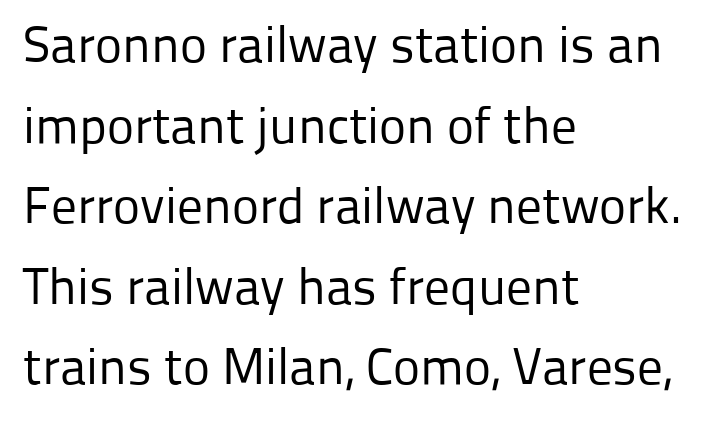
Q: Is the text bold? A: No.
Q: Is the text italic (slanted)? A: No, it is upright.
Q: Is the typeface a serif or a sans-serif typeface? A: Sans-serif.
Q: Is the text underlined? A: No.
Q: How is the paragraph aligned? A: Left-aligned.
Q: Is the spacing between letters normal or unusually wide? A: Normal.
Q: Is the spacing between lines tight, normal or loose? A: Normal.
Q: Width (condensed, normal, or wide)? A: Normal.
Q: Stroke contrast? A: Low.
Q: x-height? A: Medium.
Q: Monospaced? A: No.
